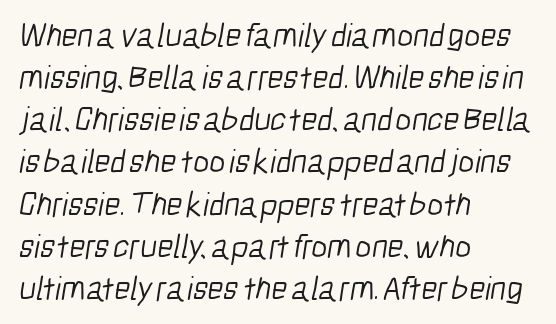
The image shows 34 px light, condensed sans-serif type; set left-aligned, line spacing 1.24x, normal letter spacing, not underlined; low stroke contrast and a medium x-height.
